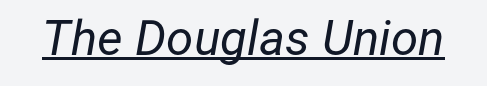
Q: Is the text bold? A: No.
Q: Is the text italic (slanted)? A: Yes, it leans right by about 12 degrees.
Q: Is the text underlined? A: Yes.
Q: Is the spacing between letters normal or unusually wide? A: Normal.
Q: Width (condensed, normal, or wide)? A: Normal.
Q: Stroke contrast? A: Low.
Q: x-height? A: Medium.
Q: Monospaced? A: No.
